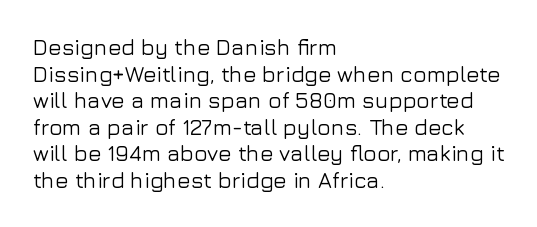
The image shows 22 px text type, upright; set left-aligned, line spacing 1.21x, normal letter spacing, not underlined.
